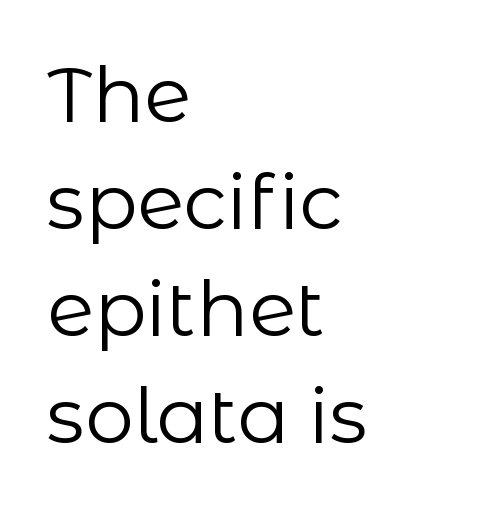
{"serif": "no", "italic": "no", "bold": "no", "weight": "regular", "width": "normal", "stroke_contrast": "low", "x_height": "medium", "monospaced": "no", "underline": "no", "align": "left", "line_spacing": "normal", "line_spacing_ratio": 1.39, "letter_spacing": "normal", "letter_spacing_em": 0.0, "glyph_px": 77}
